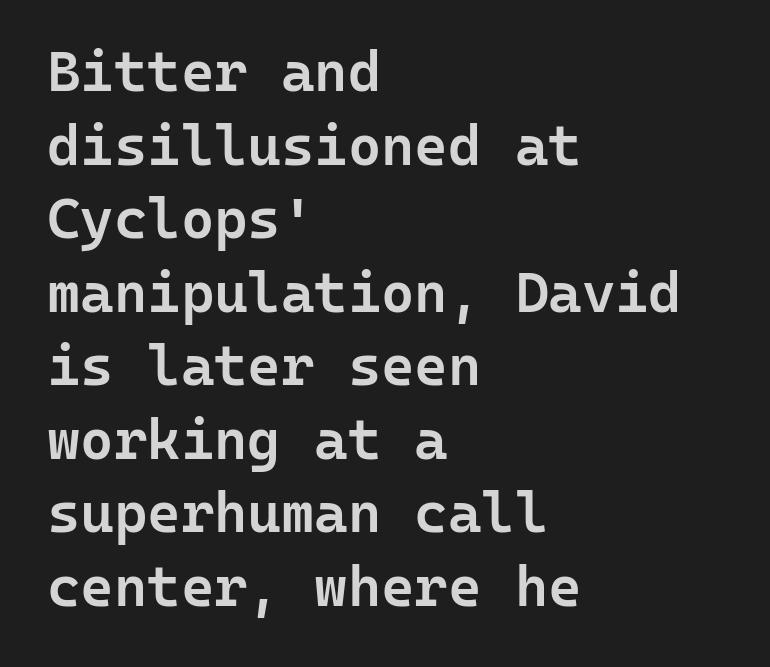
{"serif": "no", "italic": "no", "bold": "semi", "weight": "semibold", "width": "normal", "stroke_contrast": "low", "x_height": "medium", "monospaced": "yes", "underline": "no", "align": "left", "line_spacing": "normal", "line_spacing_ratio": 1.29, "letter_spacing": "normal", "letter_spacing_em": 0.0, "glyph_px": 57}
